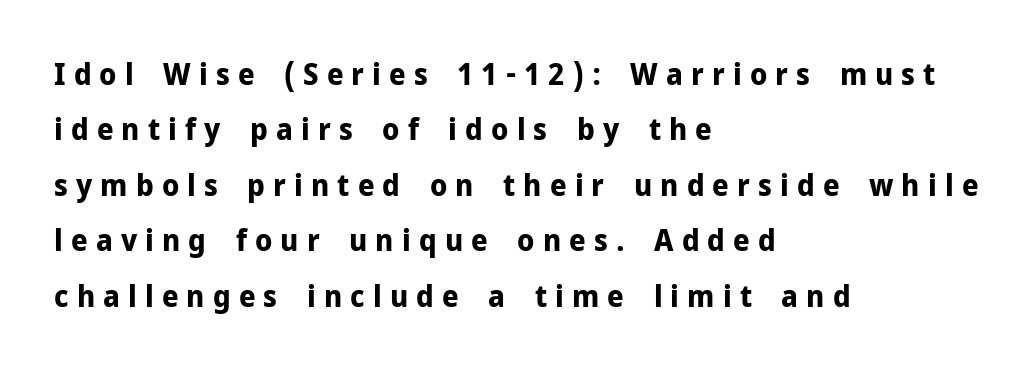
The image shows 30 px bold sans-serif type, upright; set left-aligned, line spacing 1.85x, unusually wide letter spacing (+0.27 em), not underlined; low stroke contrast and a medium x-height.
